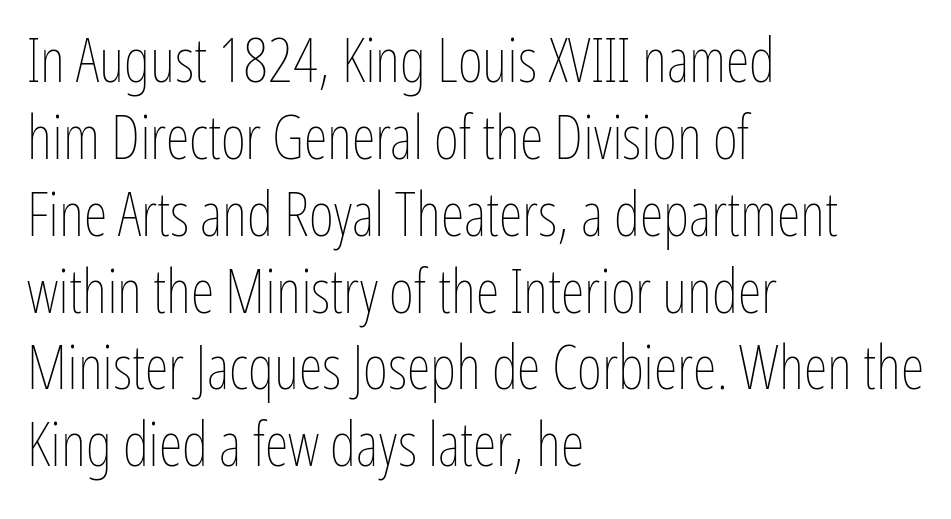
The image shows 61 px thin, condensed type, upright; set left-aligned, normal line spacing (1.26x), normal letter spacing, not underlined; low stroke contrast and a medium x-height.
